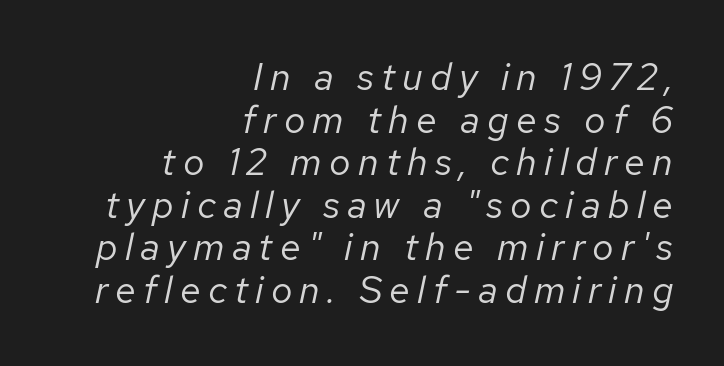
{"italic": "yes", "lean": "right", "slant_degrees": 12, "bold": "no", "weight": "regular", "width": "normal", "stroke_contrast": "low", "x_height": "medium", "monospaced": "no", "underline": "no", "align": "right", "line_spacing": "tight", "line_spacing_ratio": 1.12, "glyph_px": 38}
